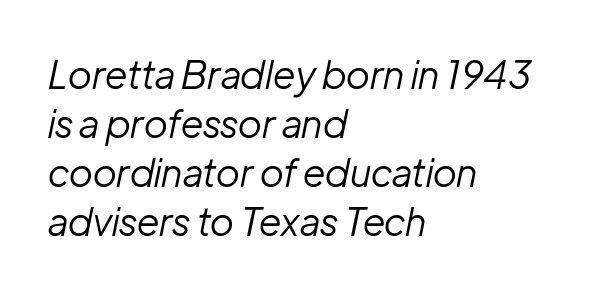
{"italic": "yes", "lean": "right", "slant_degrees": 12, "bold": "no", "weight": "regular", "width": "normal", "stroke_contrast": "low", "x_height": "medium", "monospaced": "no", "underline": "no", "align": "left", "line_spacing": "normal", "line_spacing_ratio": 1.29, "letter_spacing": "normal", "letter_spacing_em": 0.0, "glyph_px": 38}
